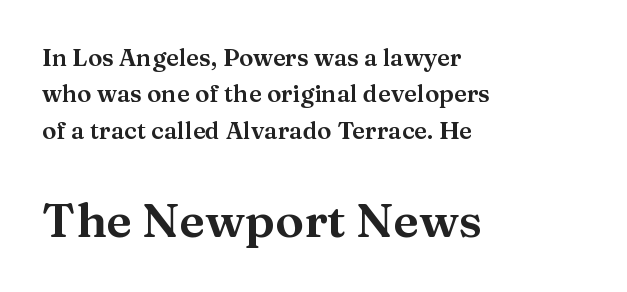
Q: Is the text italic (slanted)? A: No, it is upright.
Q: Is the typeface a serif or a sans-serif typeface? A: Serif.
Q: Is the text underlined? A: No.
Q: How is the paragraph aligned? A: Left-aligned.
Q: Is the spacing between letters normal or unusually wide? A: Normal.
Q: Is the spacing between lines tight, normal or loose? A: Normal.
Q: Which block of text is set in a larger size, the first (top) or the second (bottom)? A: The second (bottom) one.
Q: Width (condensed, normal, or wide)? A: Normal.
Q: Stroke contrast? A: Medium.
Q: x-height? A: Medium.
Q: Monospaced? A: No.
